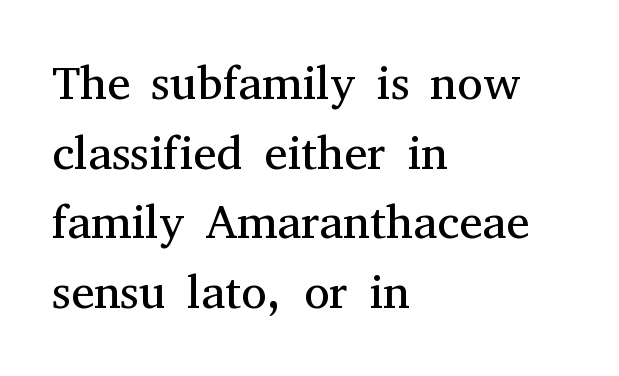
{"serif": "yes", "italic": "no", "bold": "no", "weight": "regular", "width": "normal", "stroke_contrast": "medium", "x_height": "medium", "monospaced": "no", "underline": "no", "align": "left", "line_spacing": "normal", "line_spacing_ratio": 1.48, "letter_spacing": "normal", "letter_spacing_em": 0.0, "glyph_px": 47}
